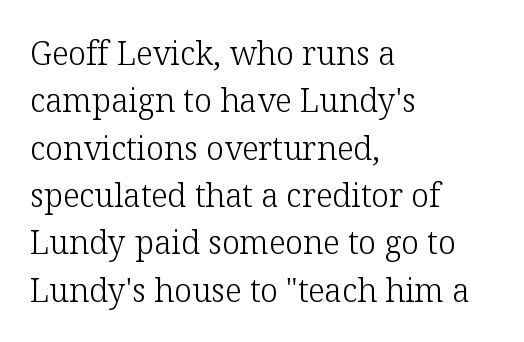
Spacing verdict: proportional, widths tailored to each character. Serifs: yes, visible at the terminals of the letterforms. No word sits above an underline. Visually the block forms a straight wall on the left and a jagged coastline on the right. In terms of leading, this rendering sits right in the middle.
